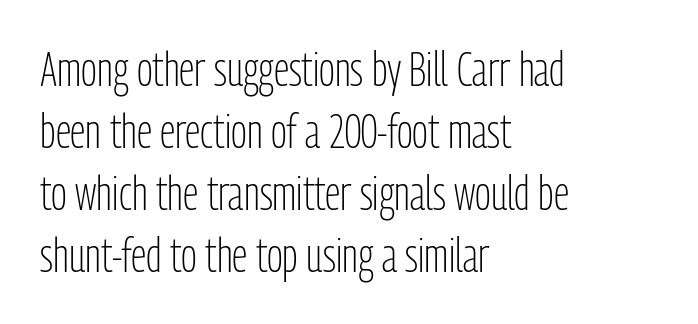
Q: Is the text bold? A: No.
Q: Is the text italic (slanted)? A: No, it is upright.
Q: Is the typeface a serif or a sans-serif typeface? A: Sans-serif.
Q: Is the text underlined? A: No.
Q: How is the paragraph aligned? A: Left-aligned.
Q: Is the spacing between letters normal or unusually wide? A: Normal.
Q: Is the spacing between lines tight, normal or loose? A: Normal.
Q: Width (condensed, normal, or wide)? A: Condensed.
Q: Stroke contrast? A: Low.
Q: x-height? A: Medium.
Q: Monospaced? A: No.
